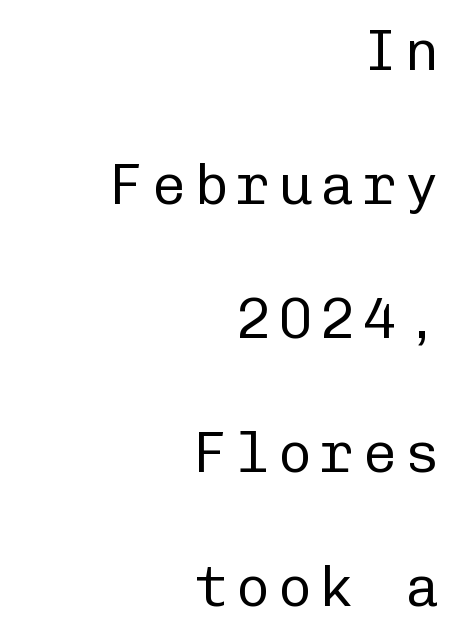
{"serif": "no", "italic": "no", "bold": "no", "weight": "regular", "width": "normal", "stroke_contrast": "low", "x_height": "medium", "monospaced": "yes", "underline": "no", "align": "right", "line_spacing": "loose", "line_spacing_ratio": 2.35, "glyph_px": 57}
